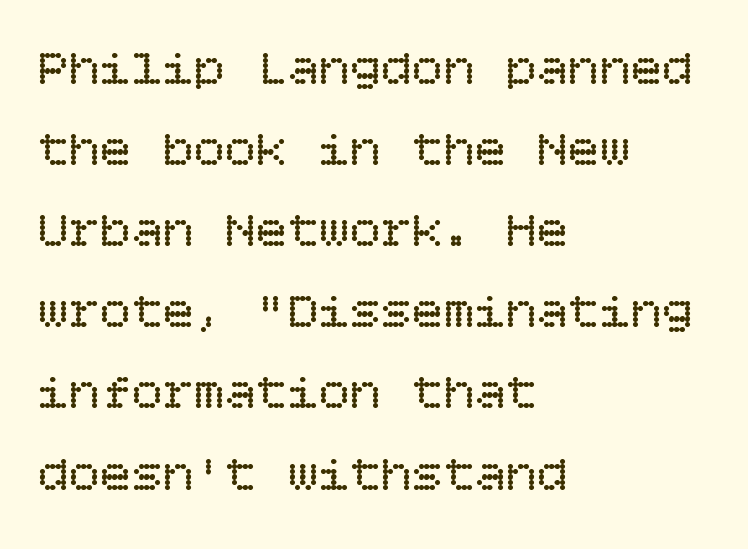
{"italic": "no", "bold": "no", "weight": "regular", "width": "normal", "stroke_contrast": "low", "x_height": "large", "underline": "no", "align": "left", "line_spacing": "normal", "line_spacing_ratio": 1.56, "letter_spacing": "normal", "letter_spacing_em": 0.0, "glyph_px": 52}
